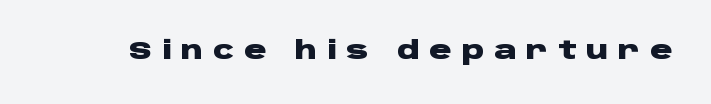
The image shows 25 px bold type, upright; set unusually wide letter spacing (+0.39 em), not underlined.
